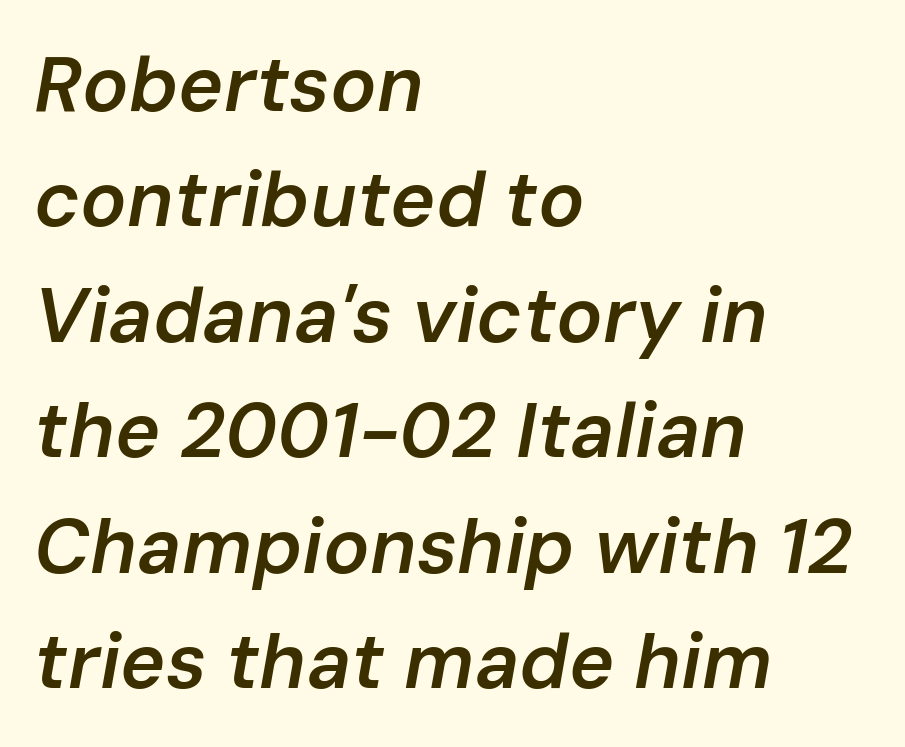
The image shows 77 px semibold type, italic (leaning right); set left-aligned, normal line spacing (1.5x), normal letter spacing, not underlined; low stroke contrast and a medium x-height.
